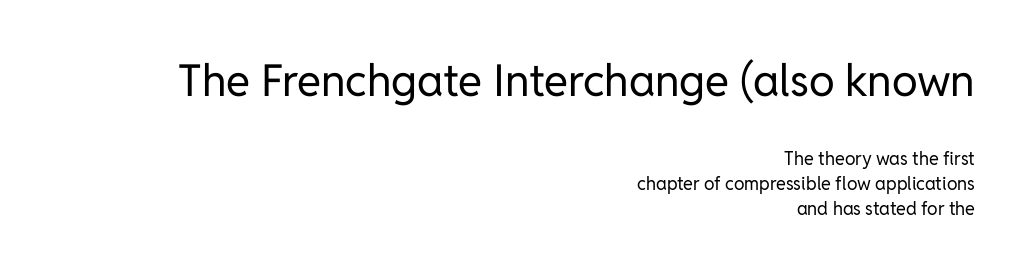
{"serif": "no", "italic": "no", "bold": "no", "weight": "regular", "width": "normal", "stroke_contrast": "low", "x_height": "medium", "monospaced": "no", "underline": "no", "align": "right", "line_spacing": "normal", "line_spacing_ratio": 1.37, "letter_spacing": "normal", "letter_spacing_em": 0.0, "larger_block": "first", "size_ratio": 2.44, "glyph_px": 44}
